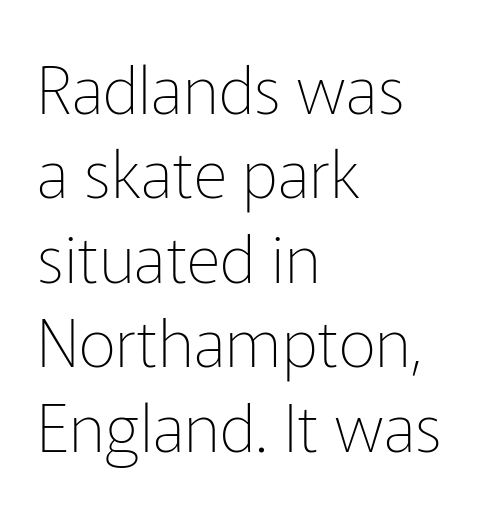
{"serif": "no", "italic": "no", "bold": "no", "weight": "thin", "width": "normal", "stroke_contrast": "low", "x_height": "medium", "monospaced": "no", "underline": "no", "align": "left", "line_spacing": "normal", "line_spacing_ratio": 1.28, "letter_spacing": "normal", "letter_spacing_em": 0.0, "glyph_px": 66}
